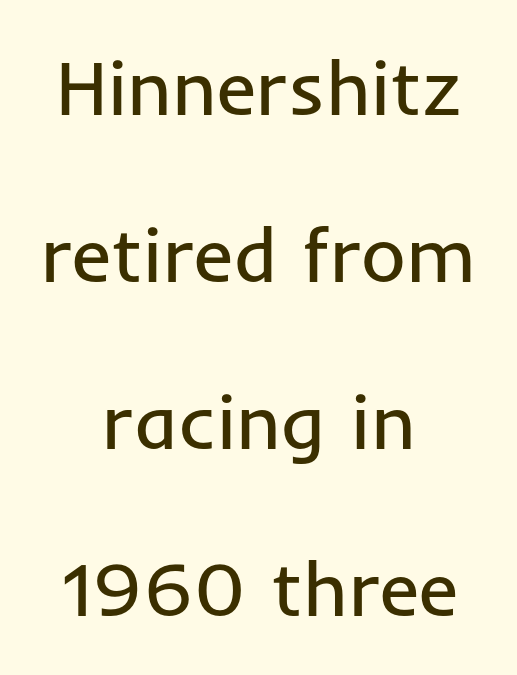
Posture: upright roman. Weight: regular or lighter. Characters follow at the spacing the type designer built in. Alignment: centered. Honestly, the rows look like they've been pulled way apart.
